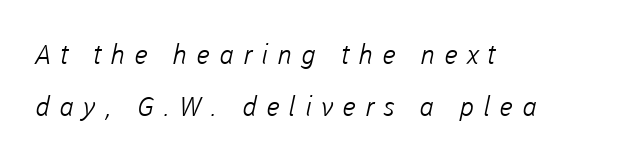
{"bold": "no", "underline": "no", "align": "left", "line_spacing": "loose", "line_spacing_ratio": 1.92, "letter_spacing": "wide", "letter_spacing_em": 0.34, "glyph_px": 27}
